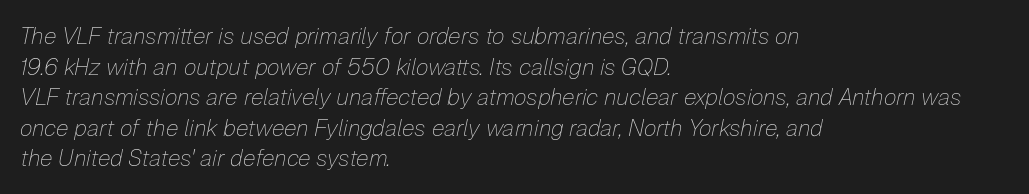
{"italic": "yes", "lean": "right", "slant_degrees": 12, "bold": "no", "underline": "no", "align": "left", "line_spacing": "normal", "line_spacing_ratio": 1.33, "letter_spacing": "normal", "letter_spacing_em": 0.0, "glyph_px": 23}
